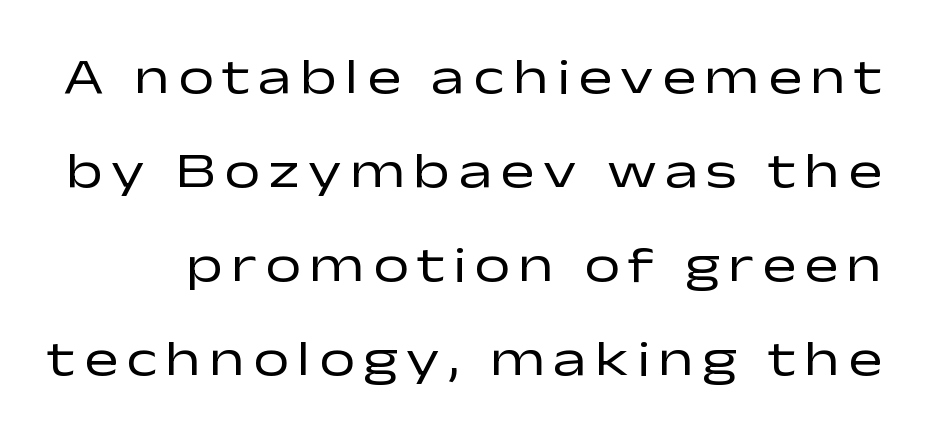
Q: Is the text bold? A: No.
Q: Is the text italic (slanted)? A: No, it is upright.
Q: Is the typeface a serif or a sans-serif typeface? A: Sans-serif.
Q: Is the text underlined? A: No.
Q: Width (condensed, normal, or wide)? A: Wide.
Q: Stroke contrast? A: Low.
Q: x-height? A: Medium.
Q: Monospaced? A: No.
